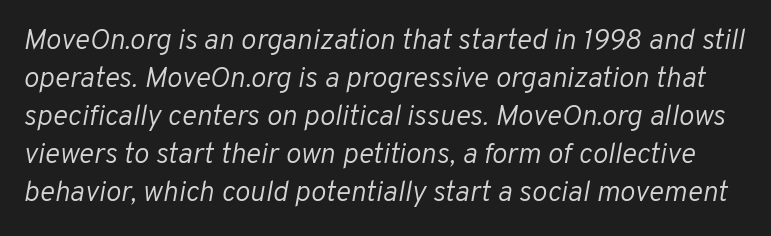
{"italic": "yes", "lean": "right", "slant_degrees": 10, "bold": "no", "weight": "light", "width": "normal", "stroke_contrast": "low", "x_height": "medium", "monospaced": "no", "underline": "no", "line_spacing": "normal", "line_spacing_ratio": 1.31, "letter_spacing": "normal", "letter_spacing_em": 0.0, "glyph_px": 29}
